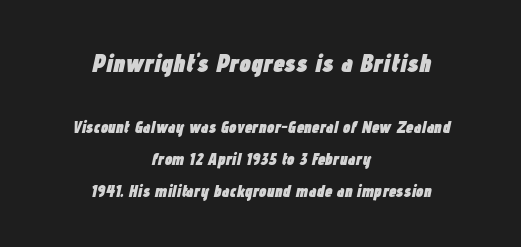
In terms of letterspacing, this is plain default setting. This rendering features lettering with no underline. Typeset on center — no edge is straight. What weight is shown? A full bold with thick strokes. Does the lettering tilt? It does — this is italic.
